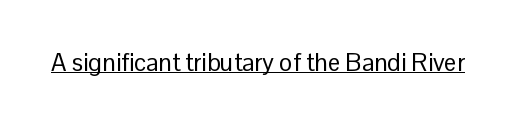
The image shows 25 px text type, upright; set normal letter spacing, underlined.
